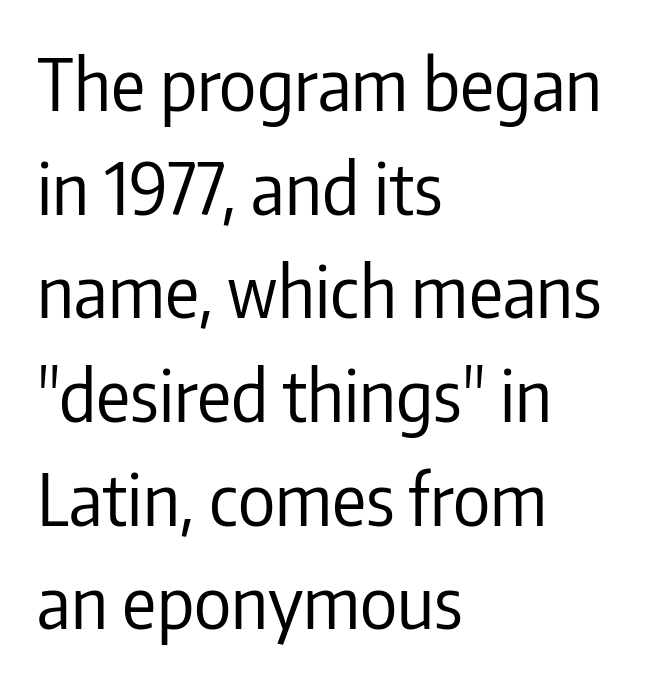
Q: Is the text bold? A: No.
Q: Is the text italic (slanted)? A: No, it is upright.
Q: Is the typeface a serif or a sans-serif typeface? A: Sans-serif.
Q: Is the text underlined? A: No.
Q: How is the paragraph aligned? A: Left-aligned.
Q: Is the spacing between letters normal or unusually wide? A: Normal.
Q: Is the spacing between lines tight, normal or loose? A: Normal.
Q: Width (condensed, normal, or wide)? A: Condensed.
Q: Stroke contrast? A: Low.
Q: x-height? A: Medium.
Q: Monospaced? A: No.
